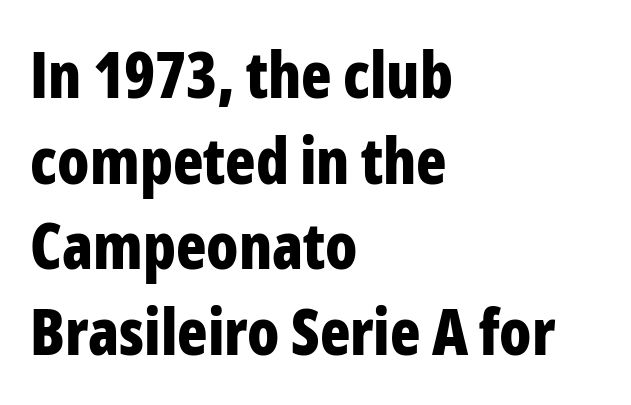
These lines are composed in type without serifs. One-word summary of the alignment: left. Varying glyph widths throughout — classic text-font behaviour. Italic? Not at all — the glyphs are vertical. Quick note: interline space is typical.
